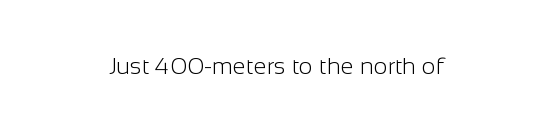
The image shows 24 px text type, upright; set centered, normal letter spacing, not underlined.
